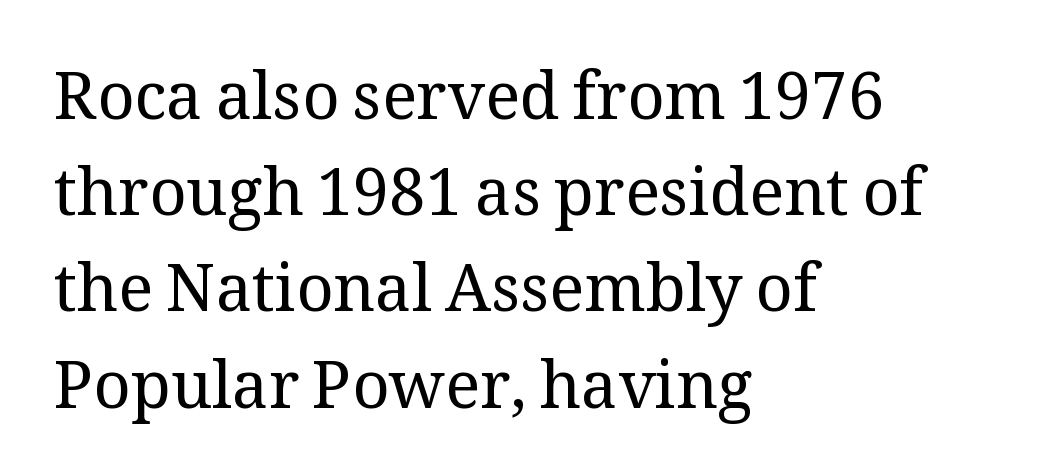
The image shows 65 px regular-weight serif type, upright; set left-aligned, normal line spacing (1.48x), normal letter spacing, not underlined; medium stroke contrast and a medium x-height.
